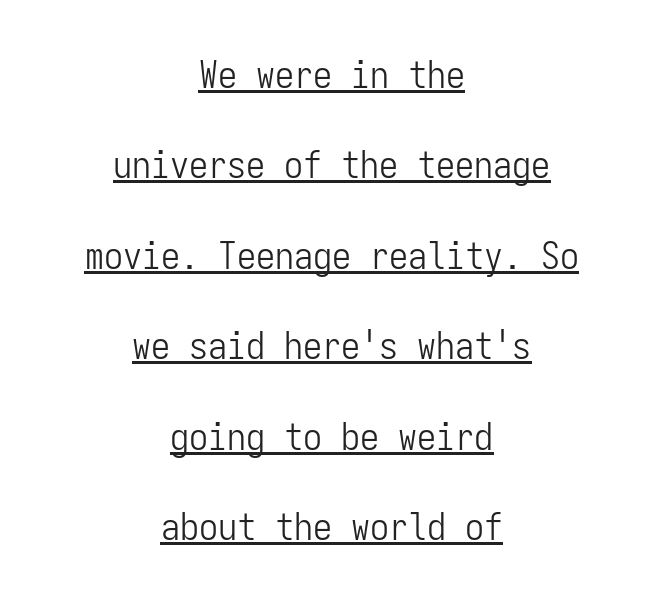
Q: Is the text bold? A: No.
Q: Is the text italic (slanted)? A: No, it is upright.
Q: Is the typeface a serif or a sans-serif typeface? A: Sans-serif.
Q: Is the text underlined? A: Yes.
Q: How is the paragraph aligned? A: Centered.
Q: Is the spacing between letters normal or unusually wide? A: Normal.
Q: Is the spacing between lines tight, normal or loose? A: Loose.
Q: Width (condensed, normal, or wide)? A: Condensed.
Q: Stroke contrast? A: Low.
Q: x-height? A: Medium.
Q: Monospaced? A: Yes.
